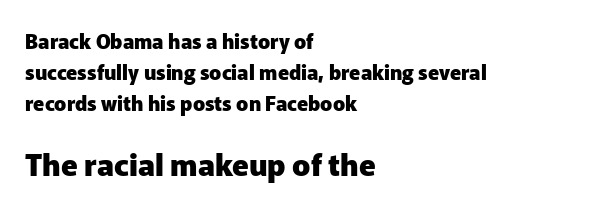
Q: Is the text bold? A: Yes.
Q: Is the text italic (slanted)? A: No, it is upright.
Q: Is the typeface a serif or a sans-serif typeface? A: Sans-serif.
Q: Is the text underlined? A: No.
Q: How is the paragraph aligned? A: Left-aligned.
Q: Is the spacing between letters normal or unusually wide? A: Normal.
Q: Is the spacing between lines tight, normal or loose? A: Normal.
Q: Which block of text is set in a larger size, the first (top) or the second (bottom)? A: The second (bottom) one.
Q: Width (condensed, normal, or wide)? A: Normal.
Q: Stroke contrast? A: Low.
Q: x-height? A: Medium.
Q: Monospaced? A: No.
